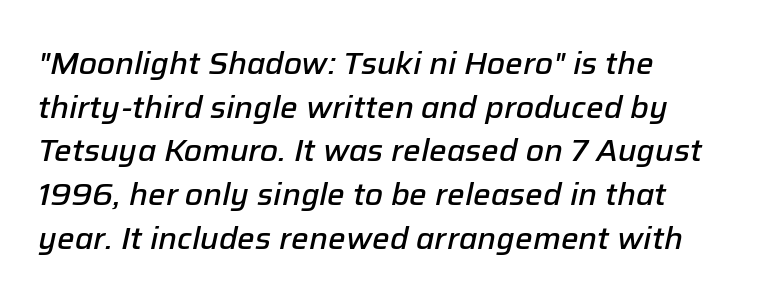
The image shows 31 px semibold type, italic (leaning right); set left-aligned, normal line spacing (1.41x), normal letter spacing, not underlined; low stroke contrast and a medium x-height.
